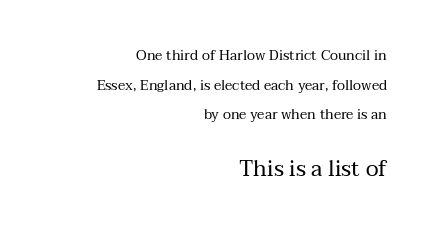
{"italic": "no", "bold": "no", "underline": "no", "align": "right", "line_spacing": "loose", "line_spacing_ratio": 2.12, "letter_spacing": "normal", "letter_spacing_em": 0.0, "larger_block": "second", "size_ratio": 1.57, "glyph_px": 22}
